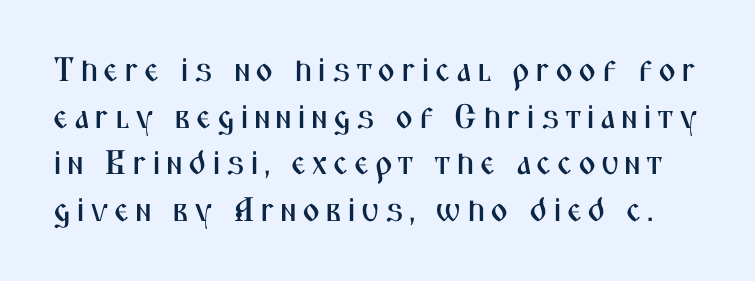
{"serif": "no", "italic": "no", "width": "condensed", "stroke_contrast": "medium", "x_height": "medium", "monospaced": "no", "underline": "no", "line_spacing": "normal", "line_spacing_ratio": 1.37, "glyph_px": 34}
